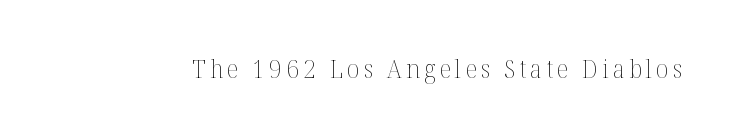
The image shows 25 px text type, upright; set not underlined.
